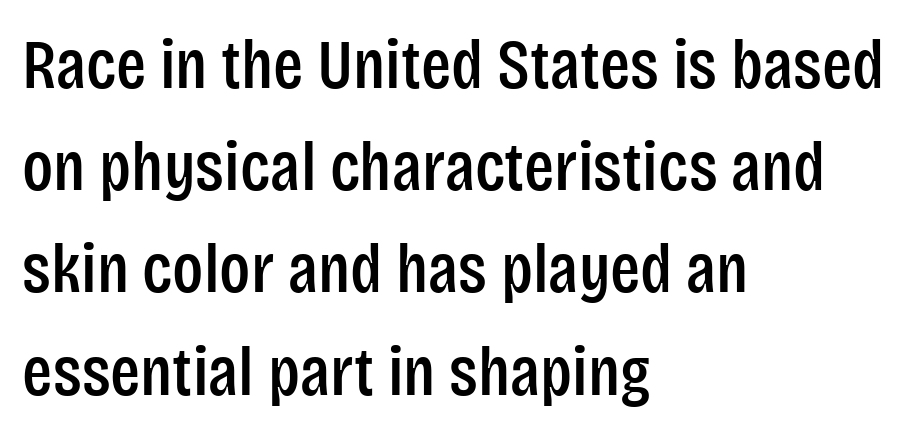
The image shows 70 px condensed sans-serif type, upright; set left-aligned, normal line spacing (1.46x), normal letter spacing, not underlined; low stroke contrast and a large x-height.
